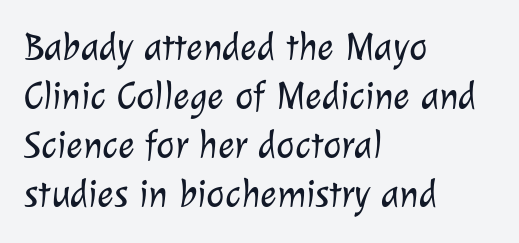
{"serif": "no", "bold": "no", "weight": "light", "width": "normal", "stroke_contrast": "low", "x_height": "medium", "monospaced": "no", "underline": "no", "align": "left", "line_spacing": "normal", "line_spacing_ratio": 1.26, "letter_spacing": "normal", "letter_spacing_em": 0.0, "glyph_px": 39}
